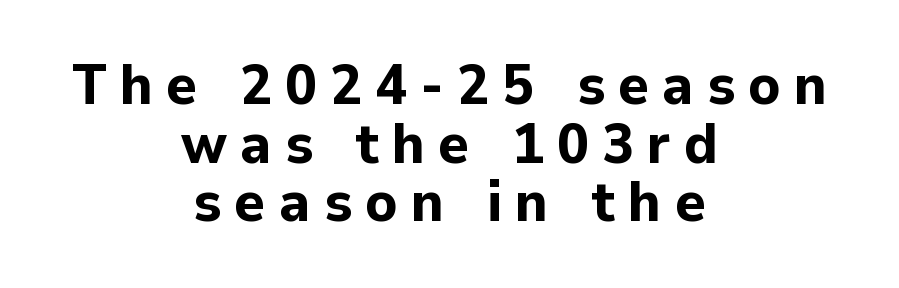
{"serif": "no", "italic": "no", "bold": "yes", "weight": "bold", "width": "normal", "stroke_contrast": "low", "x_height": "medium", "monospaced": "no", "underline": "no", "align": "center", "line_spacing": "tight", "line_spacing_ratio": 1.01, "letter_spacing": "wide", "letter_spacing_em": 0.23, "glyph_px": 58}
